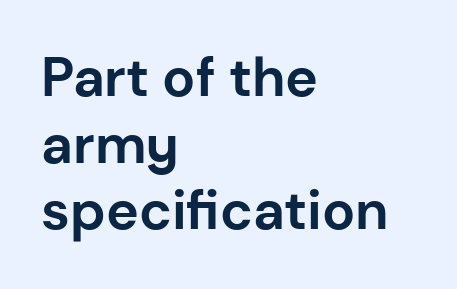
{"serif": "no", "italic": "no", "bold": "yes", "weight": "bold", "width": "normal", "stroke_contrast": "low", "x_height": "medium", "monospaced": "no", "underline": "no", "align": "left", "line_spacing_ratio": 1.21, "letter_spacing": "normal", "letter_spacing_em": 0.0, "glyph_px": 55}
